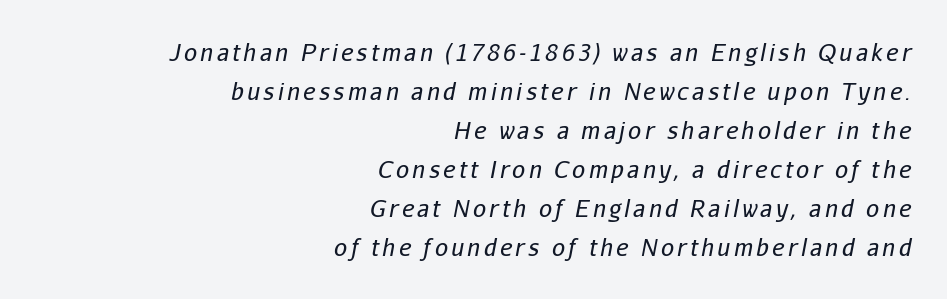
{"italic": "yes", "lean": "right", "slant_degrees": 11, "bold": "no", "underline": "no", "align": "right", "line_spacing": "normal", "line_spacing_ratio": 1.7, "glyph_px": 23}
